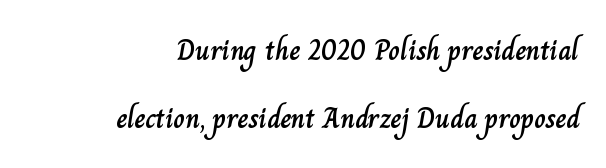
The image shows 29 px text type; set right-aligned, loose line spacing (2.34x), normal letter spacing, not underlined; low stroke contrast and a small x-height.
